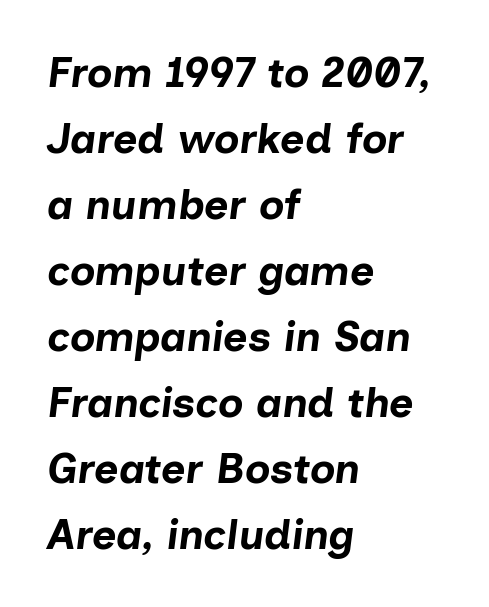
Which margin do the lines hug? The left one — the right edge is uneven. Compared with typical body copy, the letter spacing here is the same. Rendered with sloped, italic letterforms. Lines of text with bare space underneath. Is this a fixed-width face? No — the glyphs have proportional, varying widths.
